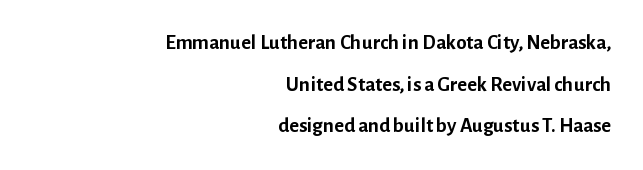
The image shows 21 px bold type, upright; set right-aligned, loose line spacing (1.98x), normal letter spacing, not underlined.
